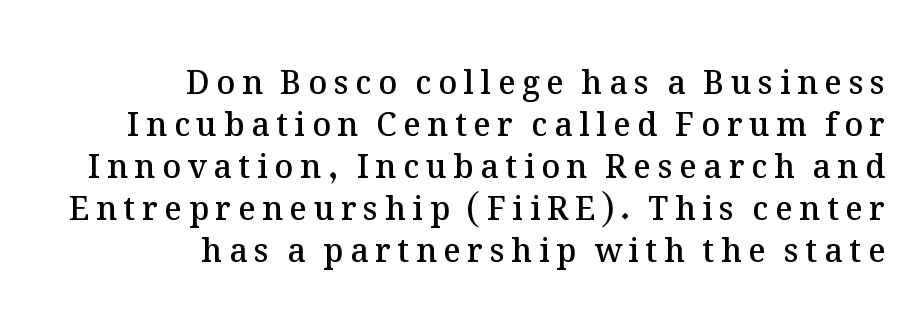
{"italic": "no", "bold": "semi", "weight": "semibold", "width": "normal", "stroke_contrast": "medium", "x_height": "medium", "monospaced": "no", "underline": "no", "align": "right", "line_spacing": "normal", "line_spacing_ratio": 1.31, "letter_spacing": "wide", "letter_spacing_em": 0.21, "glyph_px": 32}
